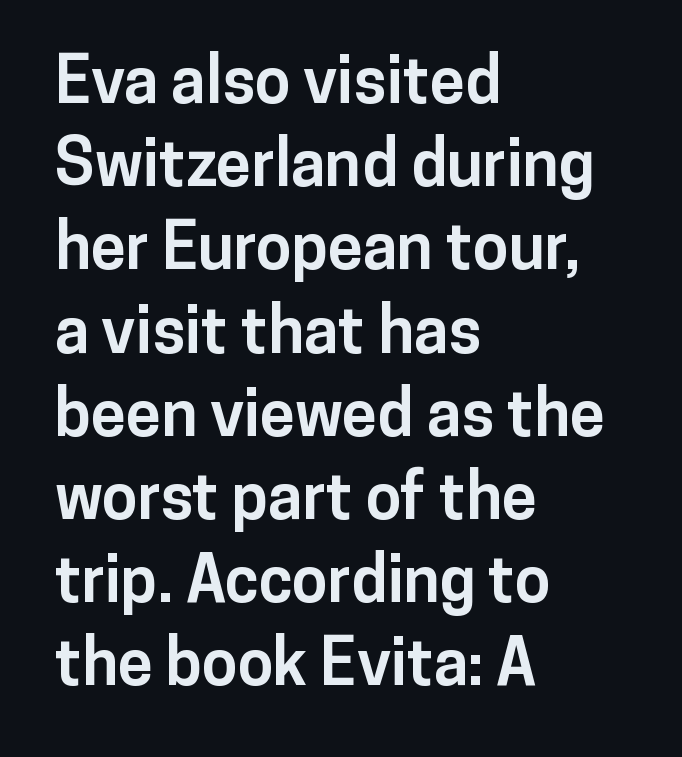
Q: Is the text bold? A: Yes.
Q: Is the text italic (slanted)? A: No, it is upright.
Q: Is the typeface a serif or a sans-serif typeface? A: Sans-serif.
Q: Is the text underlined? A: No.
Q: How is the paragraph aligned? A: Left-aligned.
Q: Is the spacing between letters normal or unusually wide? A: Normal.
Q: Is the spacing between lines tight, normal or loose? A: Normal.
Q: Width (condensed, normal, or wide)? A: Normal.
Q: Stroke contrast? A: Low.
Q: x-height? A: Medium.
Q: Monospaced? A: No.
